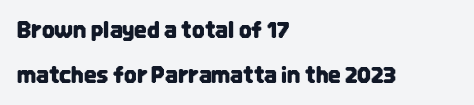
Ascenders rise straight up at ninety degrees. Only glyphs here, with clear space below each row. The rendering keeps characters at their native spacing. Line starts are locked; line ends wander.
